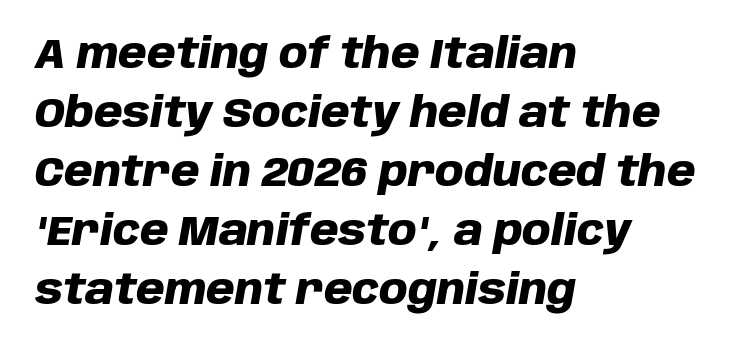
Q: Is the text bold? A: Yes.
Q: Is the text italic (slanted)? A: Yes, it leans right by about 10 degrees.
Q: Is the text underlined? A: No.
Q: How is the paragraph aligned? A: Left-aligned.
Q: Is the spacing between letters normal or unusually wide? A: Normal.
Q: Is the spacing between lines tight, normal or loose? A: Normal.
Q: Width (condensed, normal, or wide)? A: Normal.
Q: Stroke contrast? A: Low.
Q: x-height? A: Large.
Q: Monospaced? A: No.
